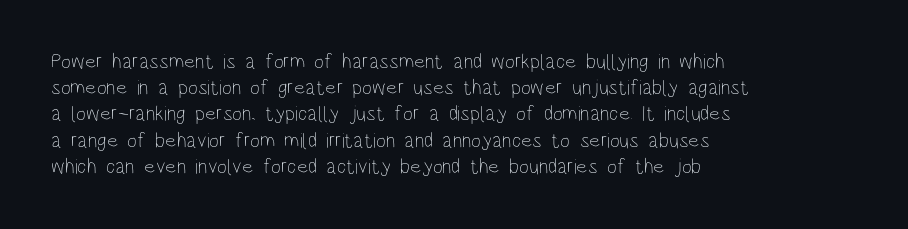
{"italic": "no", "bold": "no", "underline": "no", "align": "left", "line_spacing": "normal", "line_spacing_ratio": 1.25, "letter_spacing": "normal", "letter_spacing_em": 0.0, "glyph_px": 21}
